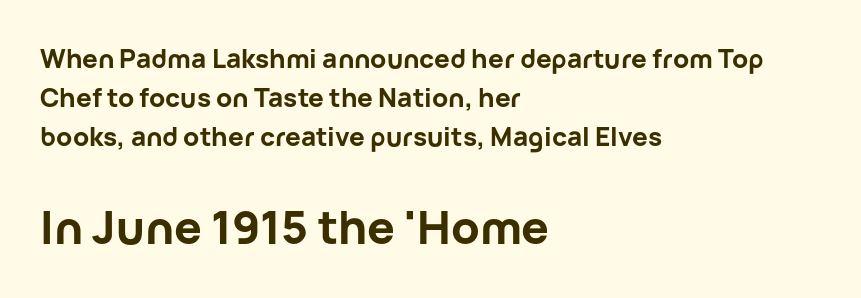
The image shows 46 px bold sans-serif type, upright; set left-aligned, normal line spacing (1.5x), normal letter spacing, not underlined; the second (bottom) block is 1.77x larger; low stroke contrast and a medium x-height.
